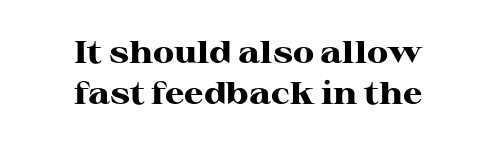
Tall strokes in this sample are plumb rather than angled. Observe the ordinary spacing: letters are neighbours, not strangers. A typesetter would label this face a serif. A student would call this center alignment; a typographer would say set centered.
